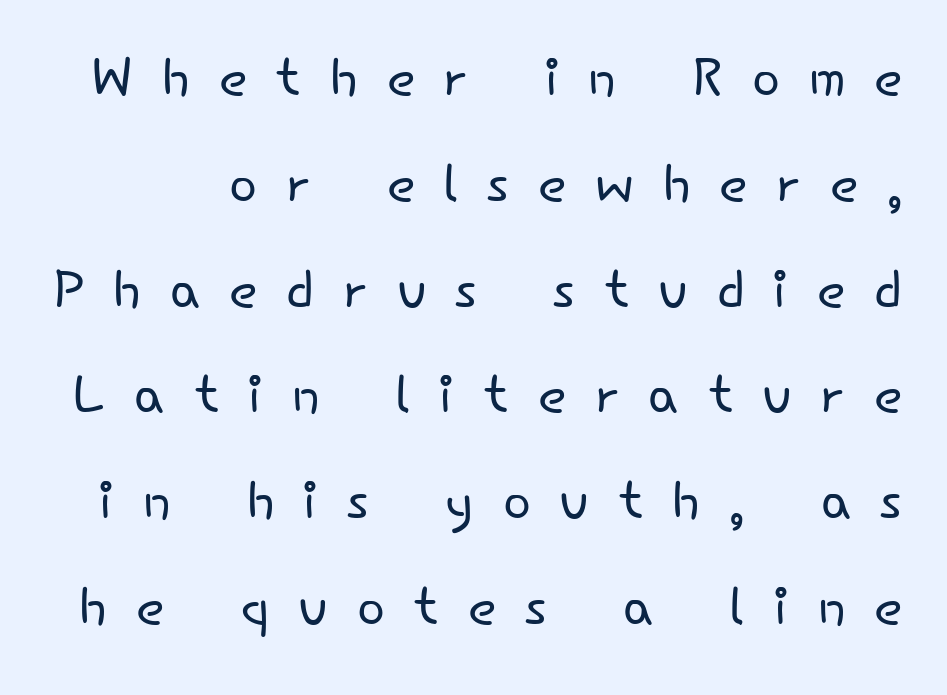
The image shows 74 px light sans-serif type, upright; set normal line spacing (1.43x), unusually wide letter spacing (+0.39 em), not underlined; low stroke contrast and a small x-height.
